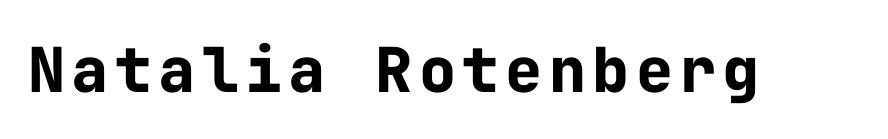
Q: Is the text bold? A: Yes.
Q: Is the text italic (slanted)? A: No, it is upright.
Q: Is the typeface a serif or a sans-serif typeface? A: Sans-serif.
Q: Is the text underlined? A: No.
Q: Width (condensed, normal, or wide)? A: Normal.
Q: Stroke contrast? A: Low.
Q: x-height? A: Medium.
Q: Monospaced? A: Yes.
